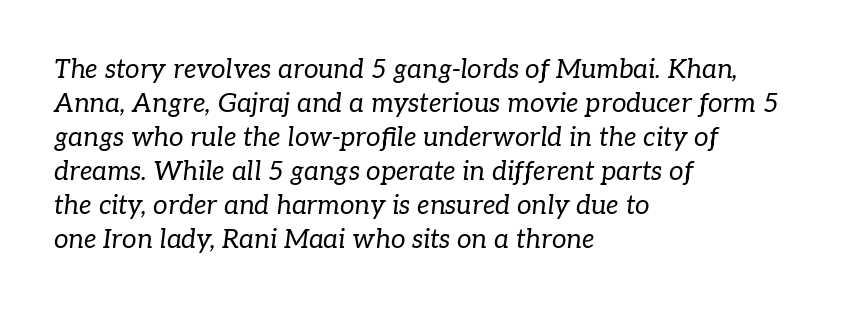
The words here are not underlined. The space between consecutive lines is moderate. Is the type slanted? Yes — the strokes lean at a clear angle. Words appear dense and cohesive because spacing is normal. Is the block centered? No — it sits flush against the left margin.
